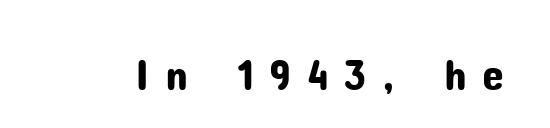
Q: Is the text italic (slanted)? A: No, it is upright.
Q: Is the typeface a serif or a sans-serif typeface? A: Sans-serif.
Q: Is the text underlined? A: No.
Q: Is the spacing between letters normal or unusually wide? A: Unusually wide.
Q: Width (condensed, normal, or wide)? A: Normal.
Q: Stroke contrast? A: Low.
Q: x-height? A: Medium.
Q: Monospaced? A: No.
